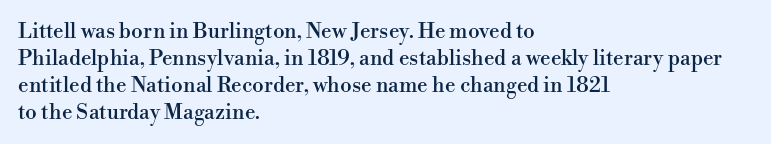
Q: Is the text italic (slanted)? A: No, it is upright.
Q: Is the text underlined? A: No.
Q: How is the paragraph aligned? A: Left-aligned.
Q: Is the spacing between letters normal or unusually wide? A: Normal.
Q: Is the spacing between lines tight, normal or loose? A: Normal.
